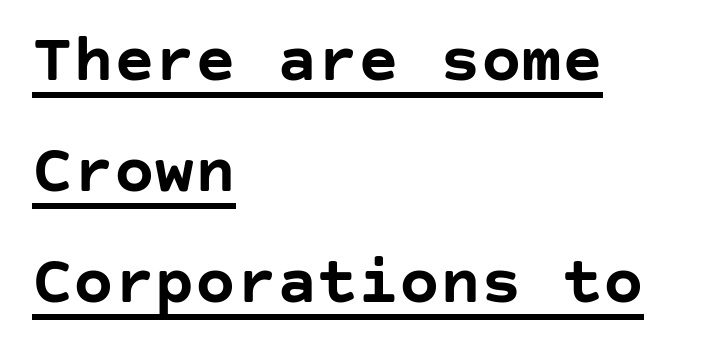
Summary of weight: heavy, a full bold. In designer terms, the underline attribute is active on this setting. The compositor pushed each line to the left boundary. Reading down the column, the eye jumps a familiar distance to each next line. Glyph-to-glyph distance matches everyday printed text.
